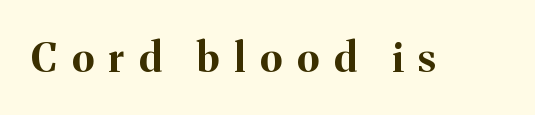
The face used here has the dense, thick strokes of a bold. This sample uses an upright cut, with every glyph sitting square on the baseline. You can tell from the footed stems that serif type was used. Anything drawn beneath the words? Only blank space. This sample uses expanded letter spacing, leaving extra air between glyphs. Is this a fixed-width face? No — the glyphs have proportional, varying widths.
